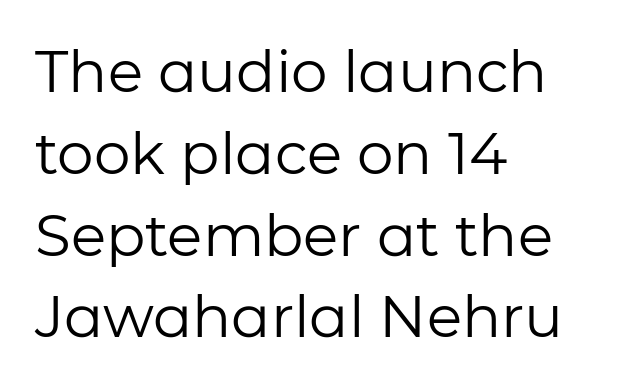
Q: Is the text bold? A: No.
Q: Is the text italic (slanted)? A: No, it is upright.
Q: Is the typeface a serif or a sans-serif typeface? A: Sans-serif.
Q: Is the text underlined? A: No.
Q: How is the paragraph aligned? A: Left-aligned.
Q: Is the spacing between letters normal or unusually wide? A: Normal.
Q: Is the spacing between lines tight, normal or loose? A: Normal.
Q: Width (condensed, normal, or wide)? A: Normal.
Q: Stroke contrast? A: Low.
Q: x-height? A: Medium.
Q: Monospaced? A: No.
